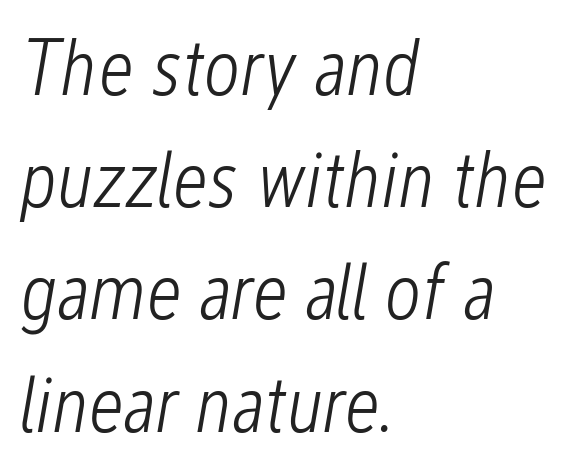
This rendering features lettering with no underline. Notice how the stems are inclined rather than vertical — that's the hallmark of italics. The paragraph shown leans on its left margin. Proportional: the letters do not fall into vertical columns. Heft: none added — not bold. The type is set solid horizontally, with unmodified tracking.
